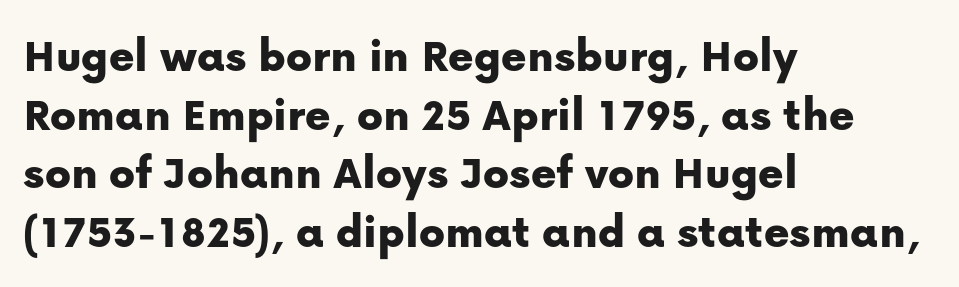
{"serif": "no", "italic": "no", "width": "normal", "stroke_contrast": "low", "x_height": "medium", "monospaced": "no", "underline": "no", "align": "left", "line_spacing_ratio": 1.22, "letter_spacing": "normal", "letter_spacing_em": 0.0, "glyph_px": 48}
